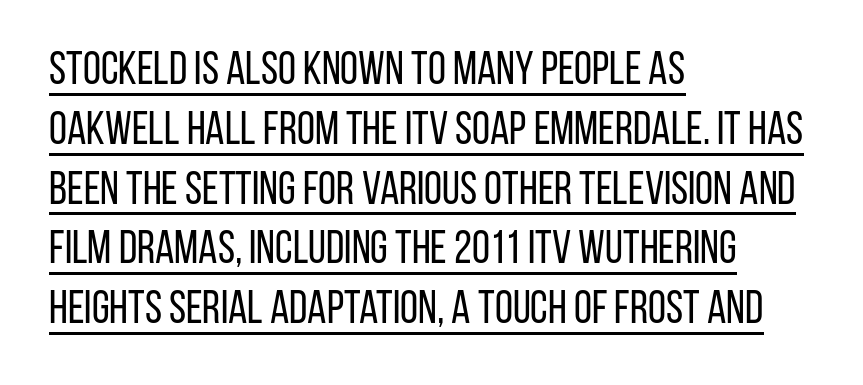
The image shows 46 px regular-weight, condensed sans-serif type, upright; set left-aligned, normal line spacing (1.3x), normal letter spacing, underlined; low stroke contrast and a large x-height.
